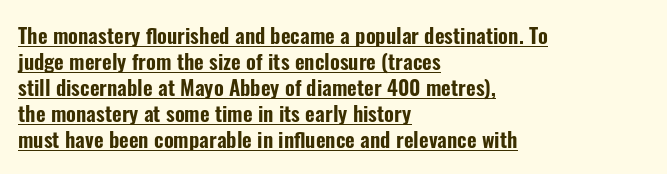
A student would call this left alignment; a typographer would say flush left, rag right. A typographer would call this underscored text. Does the lettering tilt? It doesn't — this is upright. The passage shown has conventional tracking throughout.
